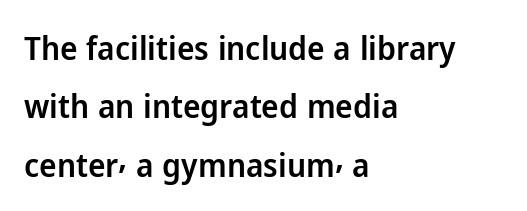
The image shows 33 px semibold sans-serif type, upright; set left-aligned, line spacing 1.77x, normal letter spacing, not underlined; low stroke contrast and a medium x-height.
